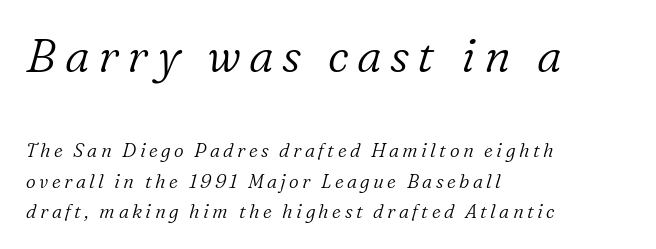
The image shows 47 px light serif type, italic (leaning right); set left-aligned, normal line spacing (1.59x), not underlined; the first (top) block is 2.47x larger; low stroke contrast and a medium x-height.
